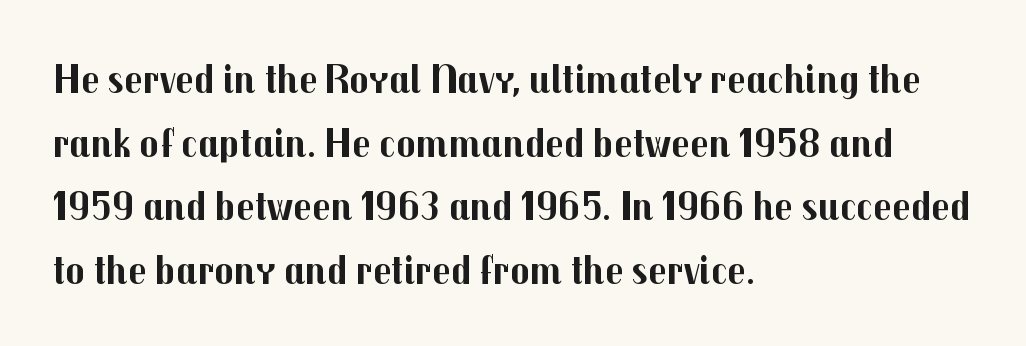
{"serif": "no", "italic": "no", "bold": "yes", "weight": "bold", "width": "normal", "stroke_contrast": "medium", "x_height": "medium", "monospaced": "no", "underline": "no", "align": "left", "line_spacing": "normal", "line_spacing_ratio": 1.55, "letter_spacing": "normal", "letter_spacing_em": 0.0, "glyph_px": 41}
